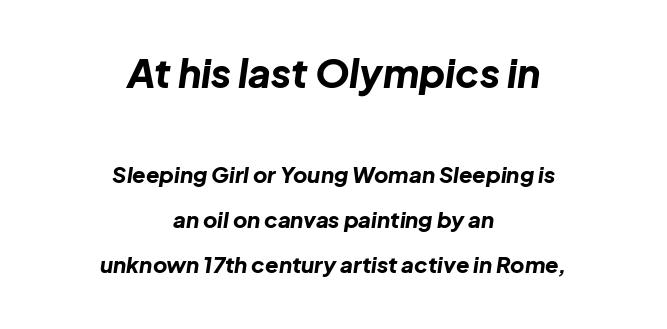
Every row of glyphs is offset so its center matches the block's center. Tall strokes in this sample are angled rather than plumb. Nobody touched the tracking dial on this one. Descenders hang freely into open space. Each letter keeps its own natural width here, so spacing adapts to shape.
